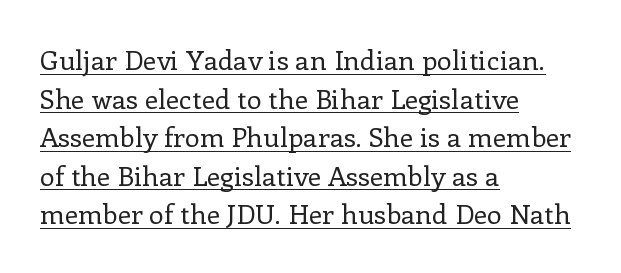
Letters have the restrained weight of plain body copy at most. What stands out about the letter spacing? Nothing — it is the standard amount. This block has exactly the height ordinary leading produces. Alignment: flush left.
